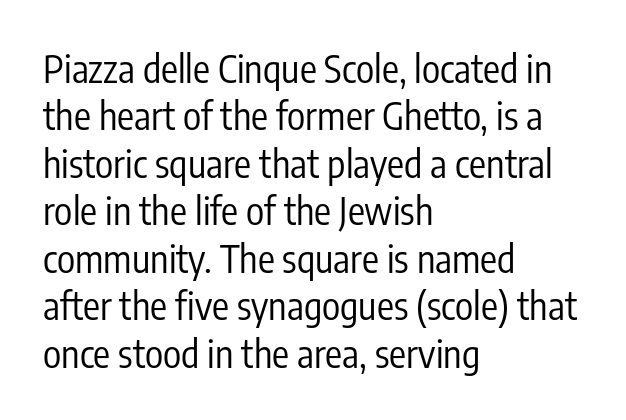
Examine the stroke ends and you'll find no serifs. This is not heavy type; no bold has been used. Nobody drew a line under any word here. The rendering uses natural spacing where letterforms have individual widths. These lines keep a tight, regular rhythm from letter to letter. Upright lettering throughout.
